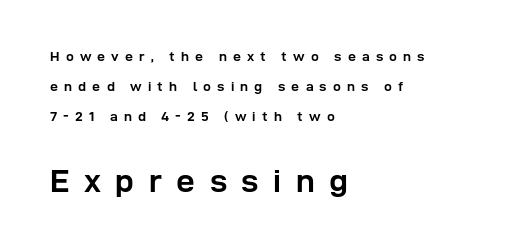
A typesetter would call this proportional, since set widths differ per character. Compared with typical paragraphs, the rows here are farther apart. Compared with a centered layout, this one pins lines to the left instead. This is sans-serif lettering, the kind often seen on screens and signage.
